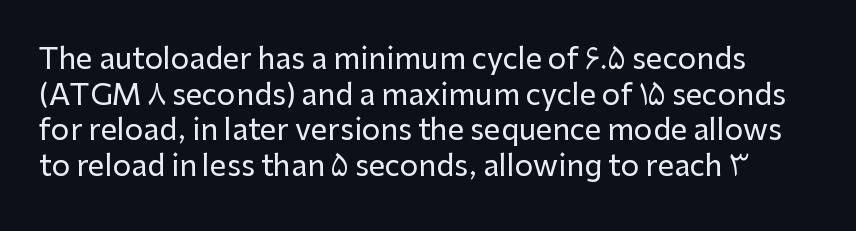
The image shows 29 px sans-serif type, upright; set line spacing 1.23x, normal letter spacing, not underlined; low stroke contrast and a medium x-height.
